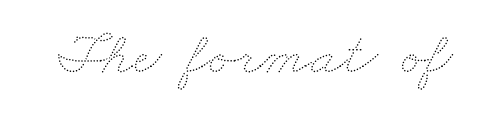
The image shows 61 px thin, wide type; set normal letter spacing, not underlined; medium stroke contrast and a small x-height.
